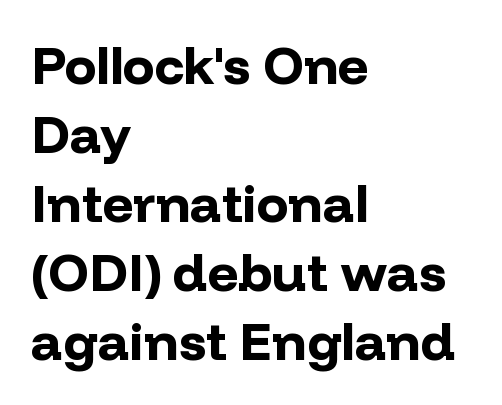
Q: Is the text bold? A: Yes.
Q: Is the text italic (slanted)? A: No, it is upright.
Q: Is the typeface a serif or a sans-serif typeface? A: Sans-serif.
Q: Is the text underlined? A: No.
Q: How is the paragraph aligned? A: Left-aligned.
Q: Is the spacing between letters normal or unusually wide? A: Normal.
Q: Is the spacing between lines tight, normal or loose? A: Normal.
Q: Width (condensed, normal, or wide)? A: Normal.
Q: Stroke contrast? A: Low.
Q: x-height? A: Medium.
Q: Monospaced? A: No.
